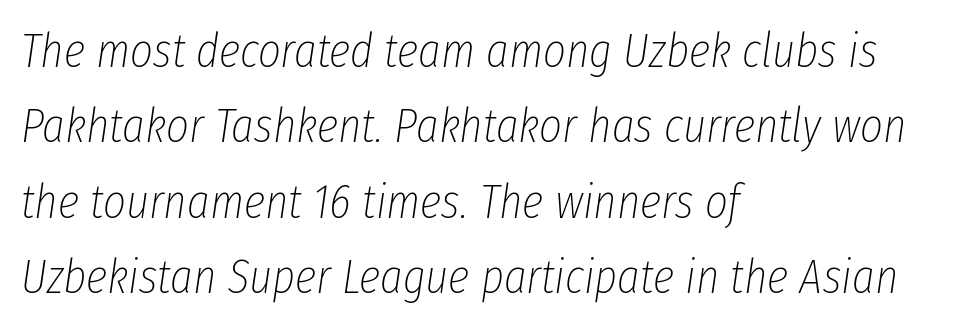
The passage shown is not underscored anywhere. The font's italic variant was chosen for this text. The rag falls on the right side of this text block. The passage shown is typed in a proportional face where columns would drift.
